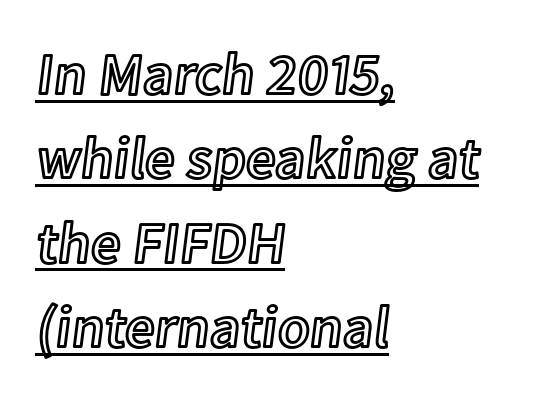
The image shows 59 px text type; set left-aligned, normal line spacing (1.43x), normal letter spacing, underlined; a medium x-height.
